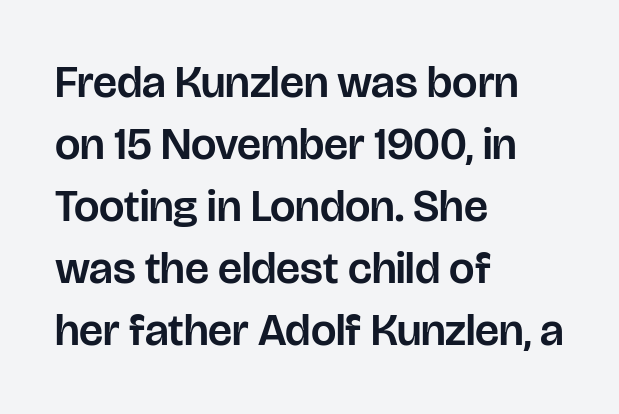
{"serif": "no", "italic": "no", "width": "normal", "stroke_contrast": "low", "x_height": "large", "monospaced": "no", "underline": "no", "align": "left", "line_spacing": "normal", "line_spacing_ratio": 1.38, "letter_spacing": "normal", "letter_spacing_em": 0.0, "glyph_px": 45}
